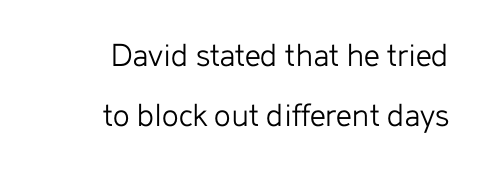
{"serif": "no", "italic": "no", "bold": "no", "weight": "light", "width": "normal", "stroke_contrast": "low", "x_height": "medium", "monospaced": "no", "underline": "no", "align": "right", "line_spacing_ratio": 1.71, "letter_spacing": "normal", "letter_spacing_em": 0.0, "glyph_px": 35}
